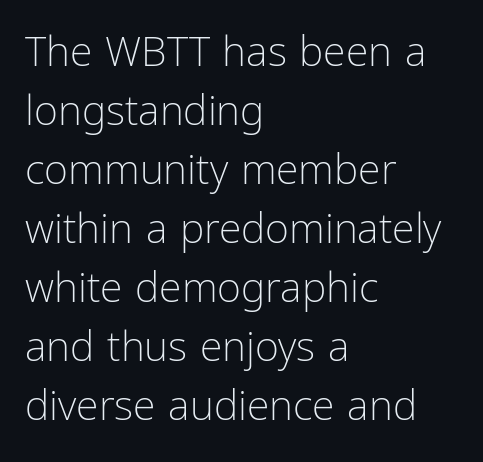
Is this a heavy cut? Hardly; it is regular or lighter. The setting favours the left margin, as ordinary paragraphs usually do. Rows of type keep a routine distance in the vertical direction. A typesetter would call this proportional, since set widths differ per character. What kind of face is this? One without serifs — a sans. Check under the words: just untouched page.
